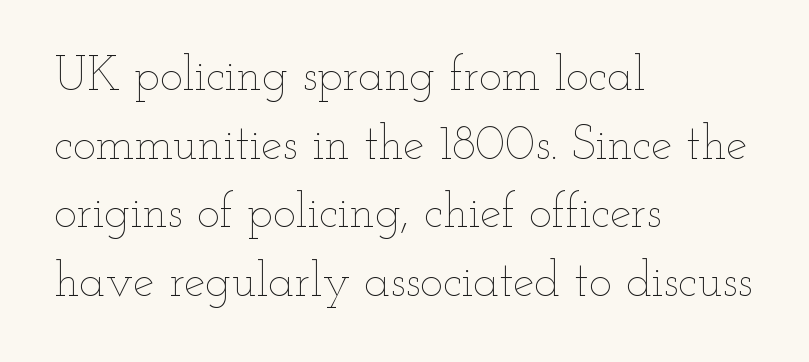
The image shows 48 px thin, wide type, upright; set left-aligned, normal line spacing (1.43x), normal letter spacing, not underlined; low stroke contrast and a small x-height.
